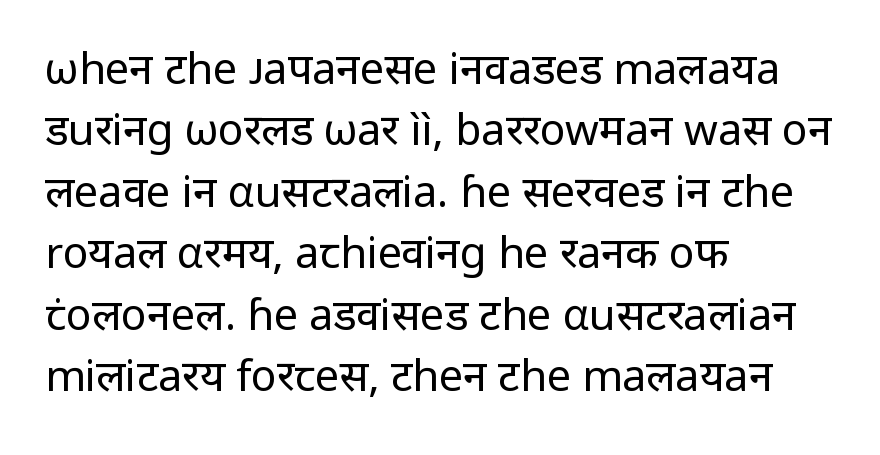
The image shows 43 px regular-weight sans-serif type, upright; set left-aligned, normal line spacing (1.43x), normal letter spacing, not underlined; low stroke contrast and a medium x-height.
